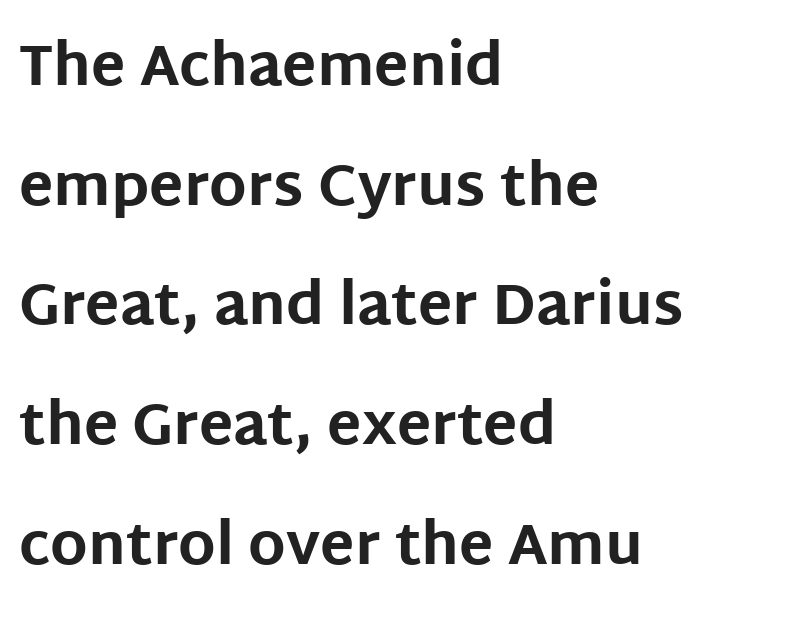
{"serif": "no", "italic": "no", "bold": "yes", "weight": "bold", "width": "normal", "stroke_contrast": "low", "x_height": "large", "monospaced": "no", "underline": "no", "align": "left", "line_spacing": "loose", "line_spacing_ratio": 2.1, "letter_spacing": "normal", "letter_spacing_em": 0.0, "glyph_px": 57}
